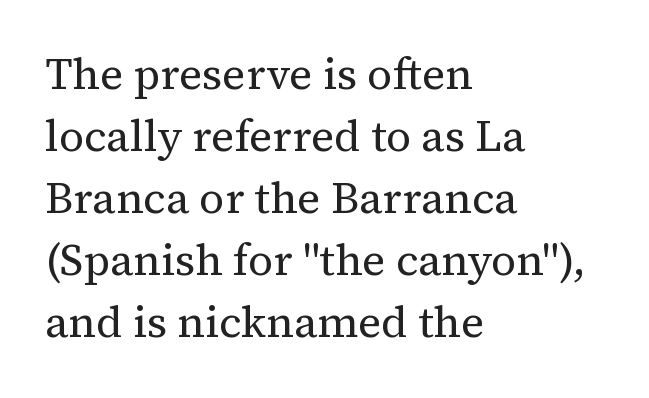
The image shows 44 px regular-weight serif type, upright; set left-aligned, normal line spacing (1.41x), normal letter spacing, not underlined; medium stroke contrast and a medium x-height.
